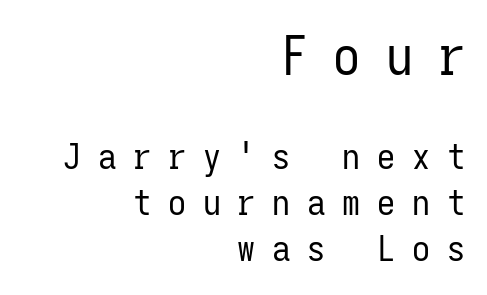
Rule under the text: the space is simply empty. Regarding serifs, this sample does without them. Bold? No — there's no thickening of the strokes. The specimen reads as upright at a glance. Does extra space separate the letters? Yes, quite a lot of it. Does the bottom block carry the larger type? No, the top block does.
